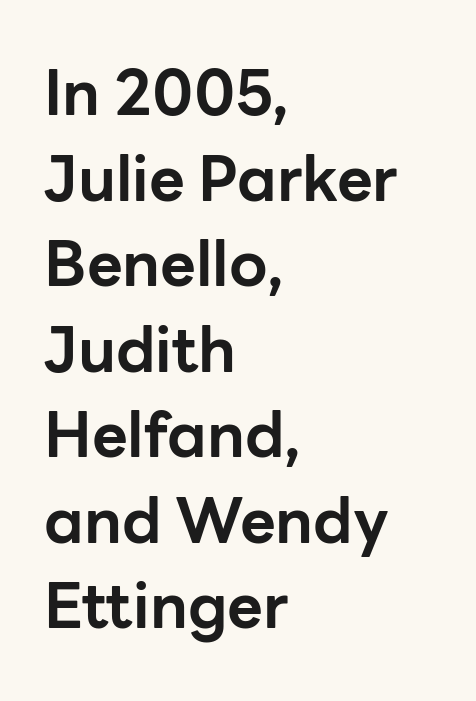
The rendering shows plain stroke endings on the letterforms — a sans-serif design. Emphasis by weight is at full strength: bold. Horizontal alignment here is leftward, the default for most running prose. Unlike italic type, these characters show no tilt at all. The passage shown is typed in a proportional face where columns would drift.
